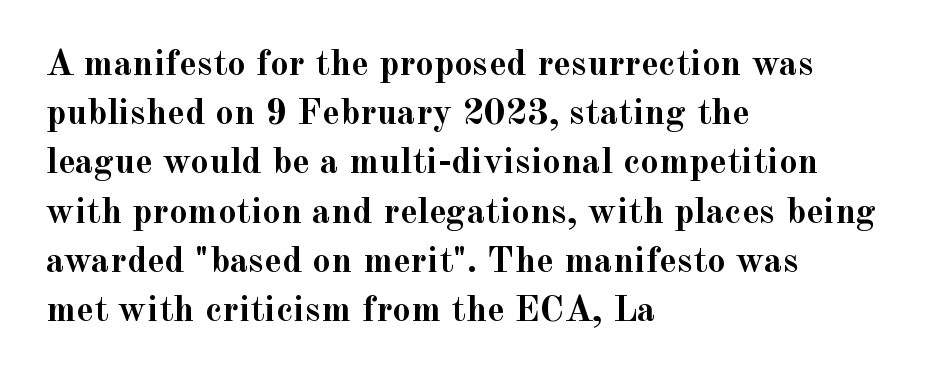
Q: Is the text bold? A: Yes.
Q: Is the text italic (slanted)? A: No, it is upright.
Q: Is the typeface a serif or a sans-serif typeface? A: Serif.
Q: Is the text underlined? A: No.
Q: How is the paragraph aligned? A: Left-aligned.
Q: Is the spacing between letters normal or unusually wide? A: Normal.
Q: Is the spacing between lines tight, normal or loose? A: Normal.
Q: Width (condensed, normal, or wide)? A: Normal.
Q: x-height? A: Small.
Q: Monospaced? A: No.
